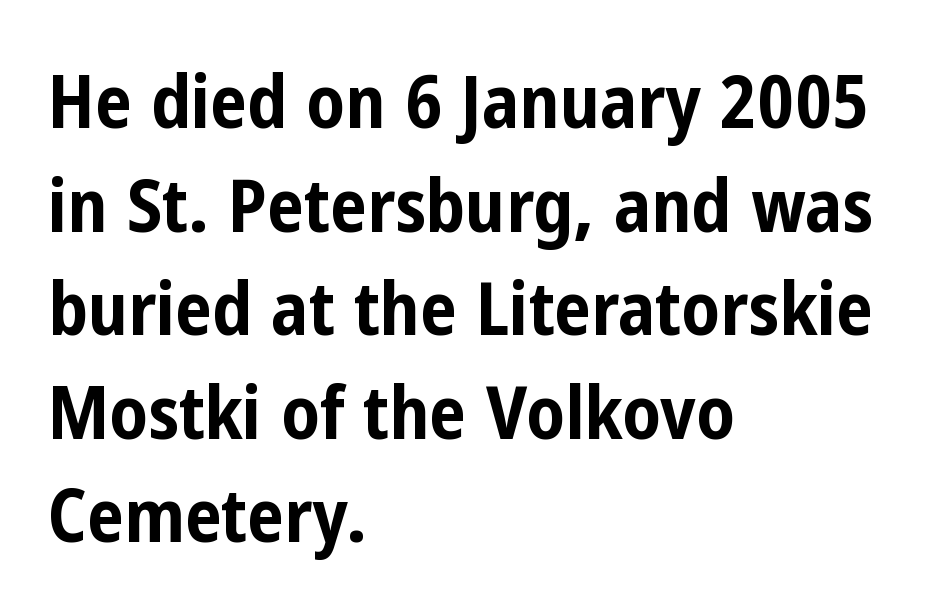
The type family on display is of the sans-serif kind. Descender tails drop into unmarked territory. The specimen reads as upright at a glance. Summary of vertical rhythm: regular, with standard interline spacing. Tracking here is standard; glyphs follow each other at the usual distance. The letters advance in unequal steps, a hallmark of proportional type.
